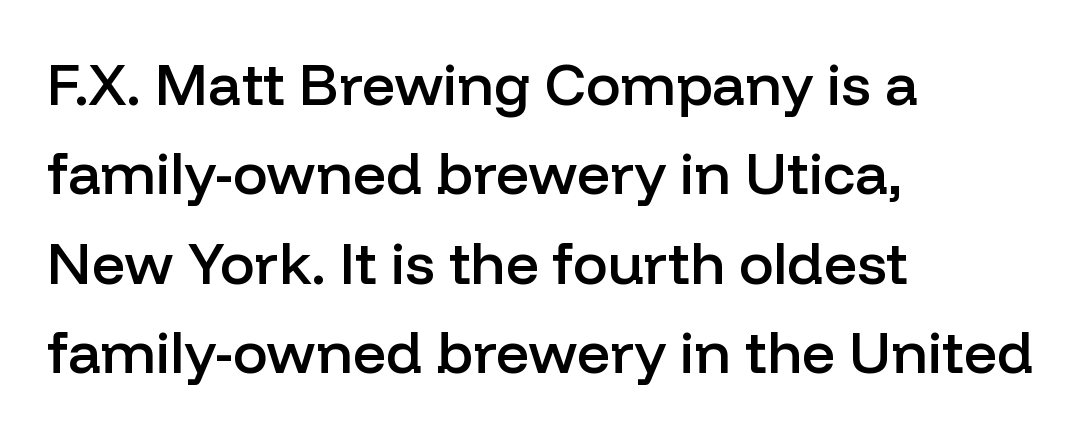
The image shows 58 px semibold sans-serif type, upright; set left-aligned, normal line spacing (1.54x), normal letter spacing, not underlined; low stroke contrast and a medium x-height.
